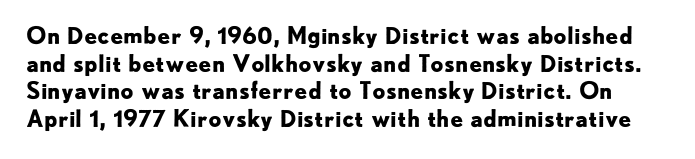
Q: Is the text bold? A: Yes.
Q: Is the text italic (slanted)? A: No, it is upright.
Q: Is the text underlined? A: No.
Q: Is the spacing between letters normal or unusually wide? A: Normal.
